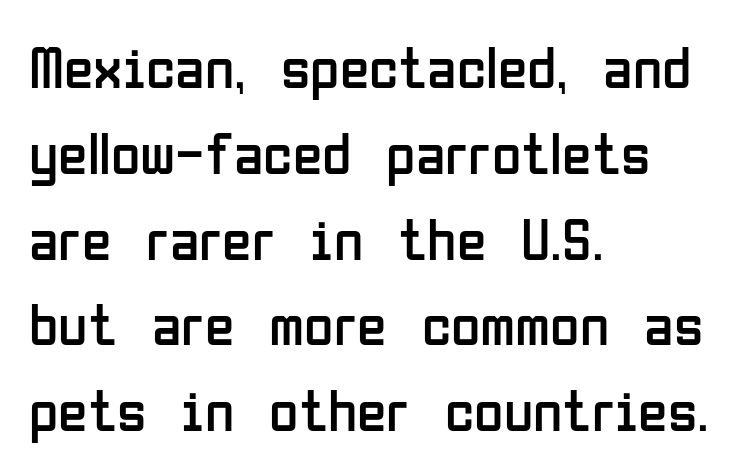
The image shows 60 px regular-weight, condensed sans-serif type, upright; set left-aligned, normal line spacing (1.43x), normal letter spacing, not underlined; low stroke contrast and a medium x-height.
